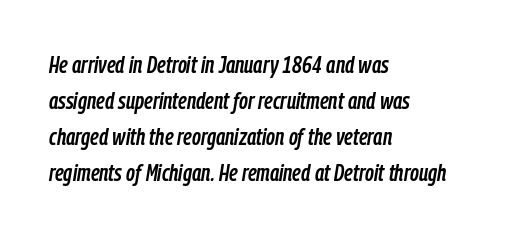
Regarding leading, the lines here are spaced in the standard way. Underlining? Definitely not there. You could call the tracking neutral — neither tight nor loose. You can tell it's italic because the verticals aren't actually vertical.
